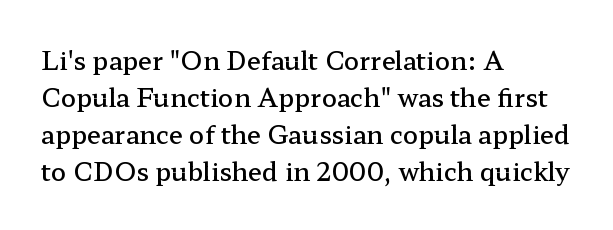
Posture: upright roman. The string is rendered with underlining switched off. Layout note: lines flush left. The line texture is even and compact thanks to regular tracking.
